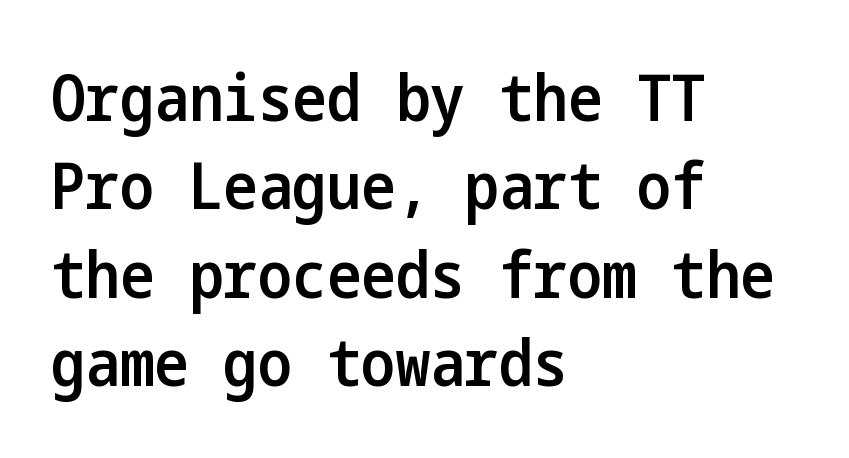
{"serif": "no", "italic": "no", "bold": "semi", "weight": "semibold", "width": "condensed", "stroke_contrast": "low", "x_height": "medium", "underline": "no", "align": "left", "line_spacing": "normal", "line_spacing_ratio": 1.36, "letter_spacing": "normal", "letter_spacing_em": 0.0, "glyph_px": 65}
